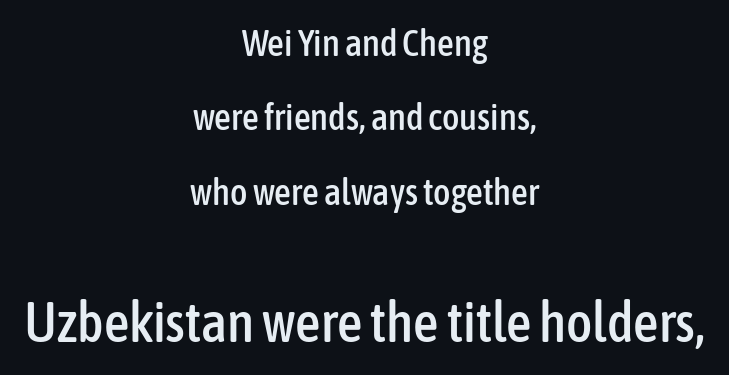
{"serif": "no", "italic": "no", "width": "condensed", "stroke_contrast": "low", "x_height": "medium", "monospaced": "no", "underline": "no", "align": "center", "line_spacing": "loose", "line_spacing_ratio": 2.01, "letter_spacing": "normal", "letter_spacing_em": 0.0, "larger_block": "second", "size_ratio": 1.51, "glyph_px": 56}
